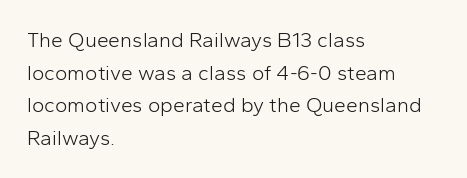
The image shows 21 px text type, upright; set left-aligned, normal line spacing (1.55x), normal letter spacing, not underlined.
